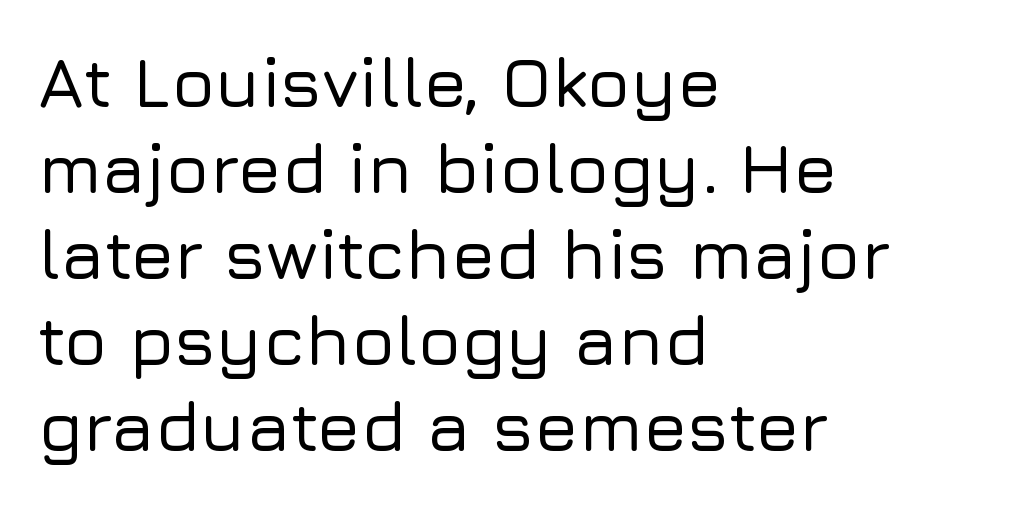
Q: Is the text italic (slanted)? A: No, it is upright.
Q: Is the typeface a serif or a sans-serif typeface? A: Sans-serif.
Q: Is the text underlined? A: No.
Q: How is the paragraph aligned? A: Left-aligned.
Q: Is the spacing between letters normal or unusually wide? A: Normal.
Q: Width (condensed, normal, or wide)? A: Normal.
Q: Stroke contrast? A: Low.
Q: x-height? A: Medium.
Q: Monospaced? A: No.
